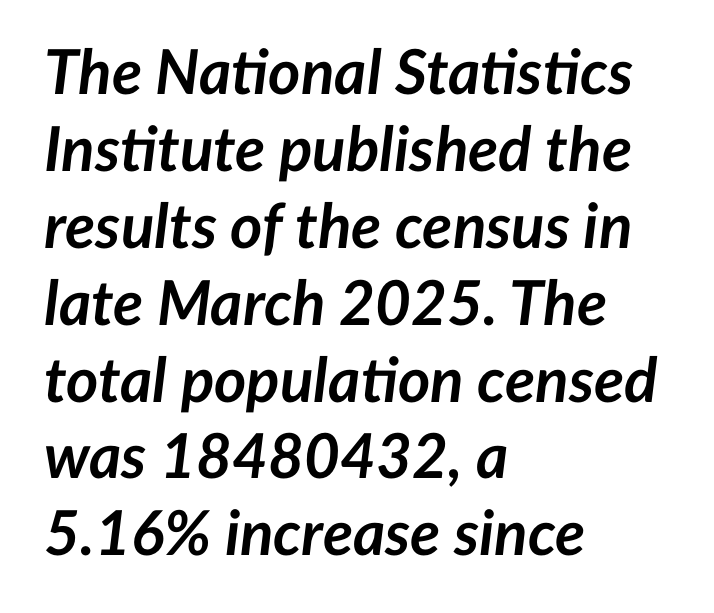
The image shows 62 px semibold type, italic (leaning right); set left-aligned, line spacing 1.24x, normal letter spacing, not underlined; low stroke contrast and a medium x-height.
